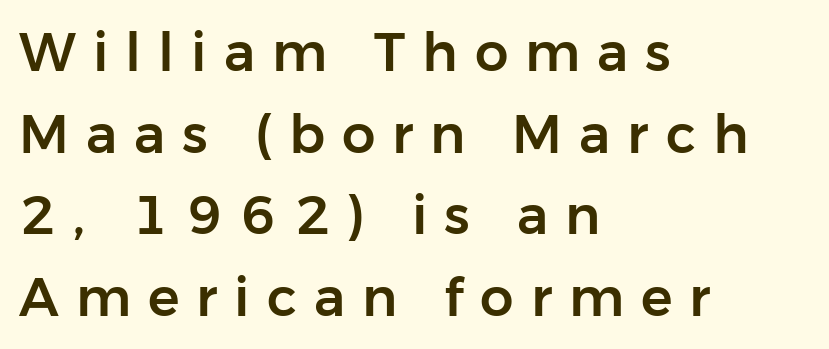
A typesetter would call this proportional, since set widths differ per character. The font's upright variant was chosen for this text. A typesetter would call this heavily tracked-out type. The typeface chosen for these lines omits serifs.
